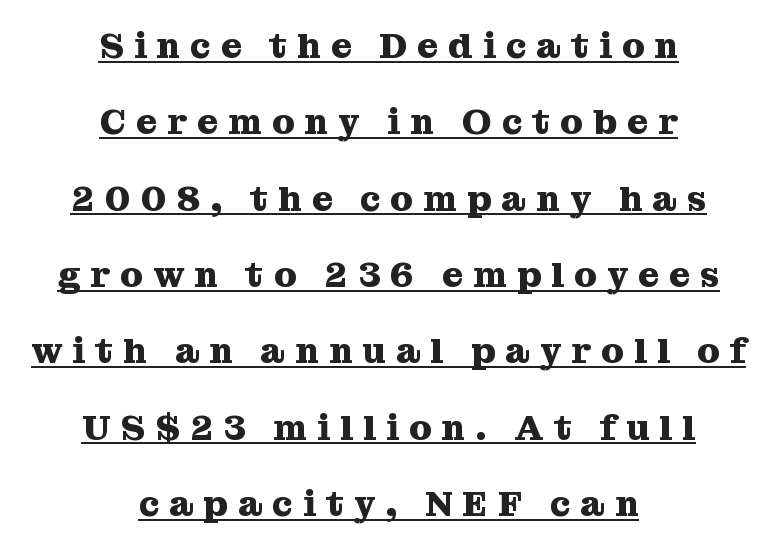
Q: Is the text bold? A: Yes.
Q: Is the text italic (slanted)? A: No, it is upright.
Q: Is the typeface a serif or a sans-serif typeface? A: Serif.
Q: Is the text underlined? A: Yes.
Q: How is the paragraph aligned? A: Centered.
Q: Is the spacing between letters normal or unusually wide? A: Unusually wide.
Q: Is the spacing between lines tight, normal or loose? A: Loose.
Q: Width (condensed, normal, or wide)? A: Normal.
Q: Stroke contrast? A: Medium.
Q: x-height? A: Medium.
Q: Monospaced? A: No.
